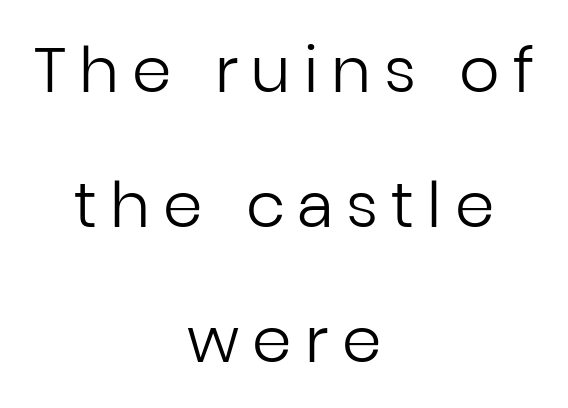
{"serif": "no", "italic": "no", "bold": "no", "weight": "regular", "width": "normal", "stroke_contrast": "low", "x_height": "medium", "monospaced": "no", "underline": "no", "align": "center", "line_spacing": "loose", "line_spacing_ratio": 2.14, "letter_spacing": "wide", "letter_spacing_em": 0.21, "glyph_px": 63}
